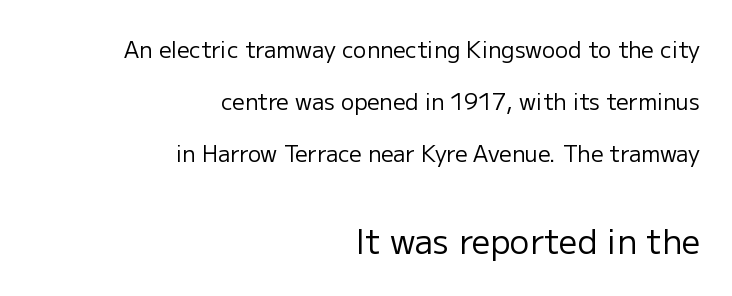
{"serif": "no", "italic": "no", "bold": "no", "weight": "regular", "width": "normal", "stroke_contrast": "low", "x_height": "medium", "monospaced": "no", "underline": "no", "align": "right", "line_spacing": "loose", "line_spacing_ratio": 2.37, "letter_spacing": "normal", "letter_spacing_em": 0.0, "larger_block": "second", "size_ratio": 1.5, "glyph_px": 33}
